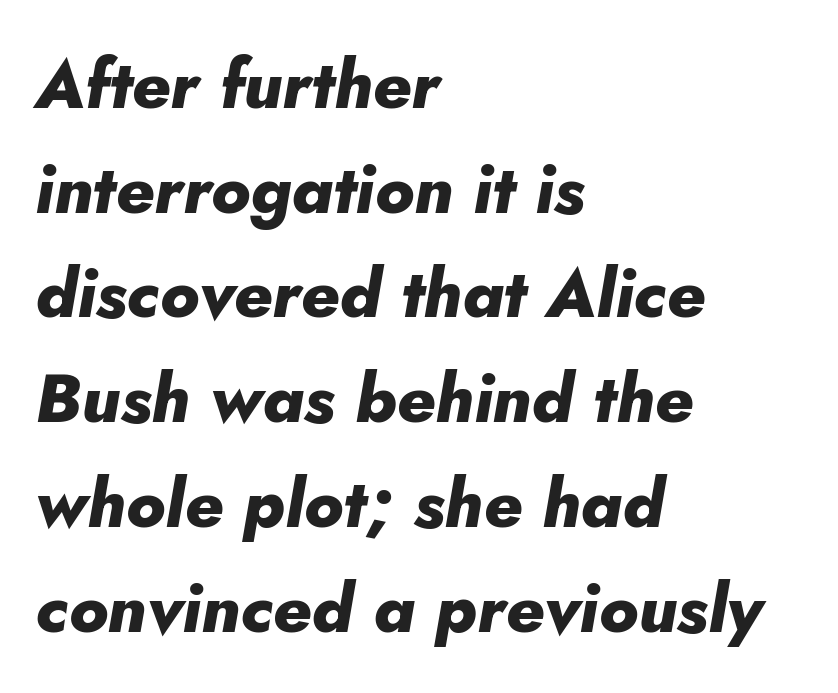
Casual observation: everything's shoved over to the left. Italic? Definitely — the glyphs are oblique. Heft: maximum for text — a bold. The line-height multiplier appears to be the usual default. A typesetter would call this proportional, since set widths differ per character.
